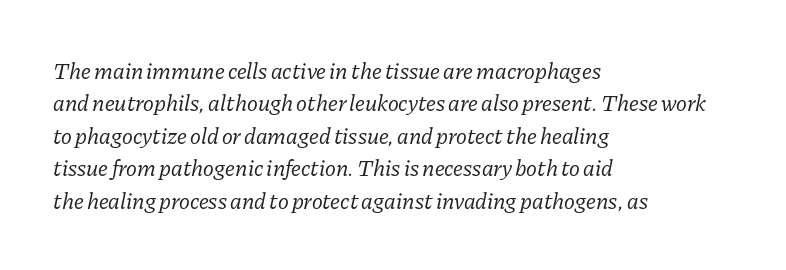
{"italic": "yes", "lean": "right", "slant_degrees": 11, "bold": "no", "underline": "no", "align": "left", "line_spacing": "normal", "line_spacing_ratio": 1.41, "letter_spacing": "normal", "letter_spacing_em": 0.0, "glyph_px": 23}
